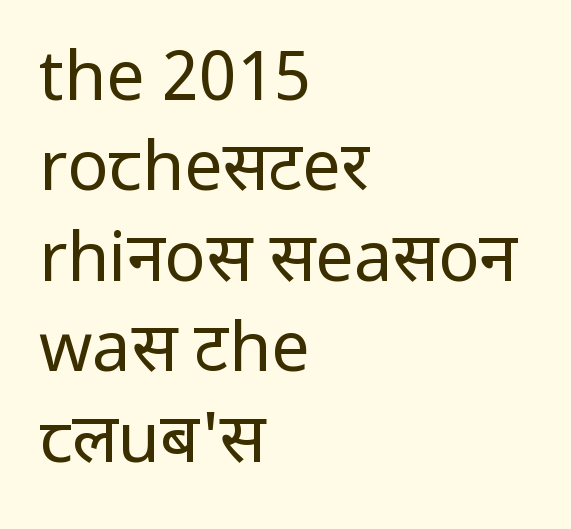
Q: Is the text bold? A: No.
Q: Is the text italic (slanted)? A: No, it is upright.
Q: Is the typeface a serif or a sans-serif typeface? A: Sans-serif.
Q: Is the text underlined? A: No.
Q: How is the paragraph aligned? A: Left-aligned.
Q: Is the spacing between letters normal or unusually wide? A: Normal.
Q: Is the spacing between lines tight, normal or loose? A: Normal.
Q: Width (condensed, normal, or wide)? A: Normal.
Q: Stroke contrast? A: Low.
Q: x-height? A: Medium.
Q: Monospaced? A: No.
